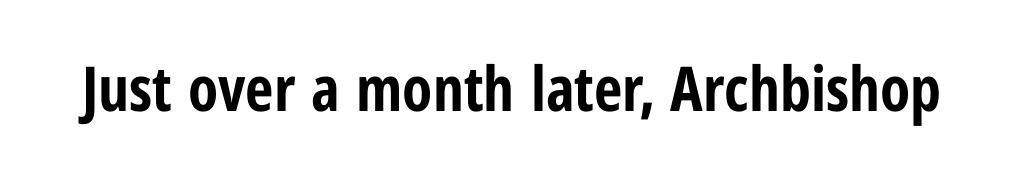
{"serif": "no", "italic": "no", "bold": "yes", "weight": "bold", "width": "condensed", "stroke_contrast": "low", "x_height": "medium", "monospaced": "no", "underline": "no", "letter_spacing": "normal", "letter_spacing_em": 0.0, "glyph_px": 62}
